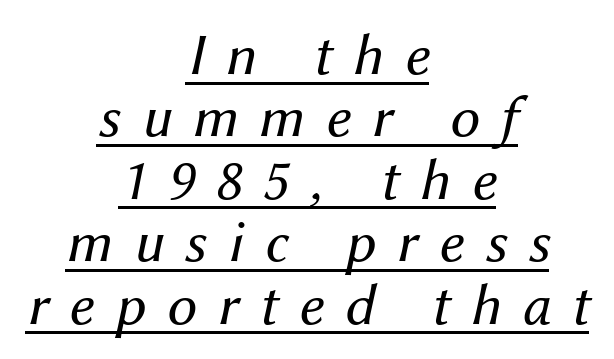
Q: Is the text bold? A: No.
Q: Is the text italic (slanted)? A: Yes, it leans right by about 12 degrees.
Q: Is the text underlined? A: Yes.
Q: How is the paragraph aligned? A: Centered.
Q: Is the spacing between letters normal or unusually wide? A: Unusually wide.
Q: Is the spacing between lines tight, normal or loose? A: Tight.
Q: Width (condensed, normal, or wide)? A: Normal.
Q: Stroke contrast? A: Medium.
Q: x-height? A: Medium.
Q: Monospaced? A: No.
